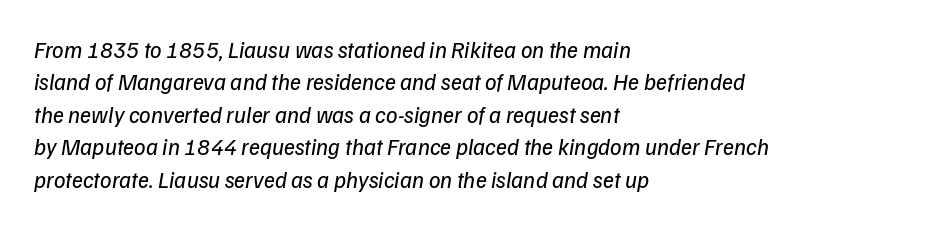
The passage is arranged the way most books set body copy — flush left. In terms of leading, this rendering sits right in the middle. What stands out about the letter spacing? Nothing — it is the standard amount. Letters rest on an invisible, unmarked baseline.
